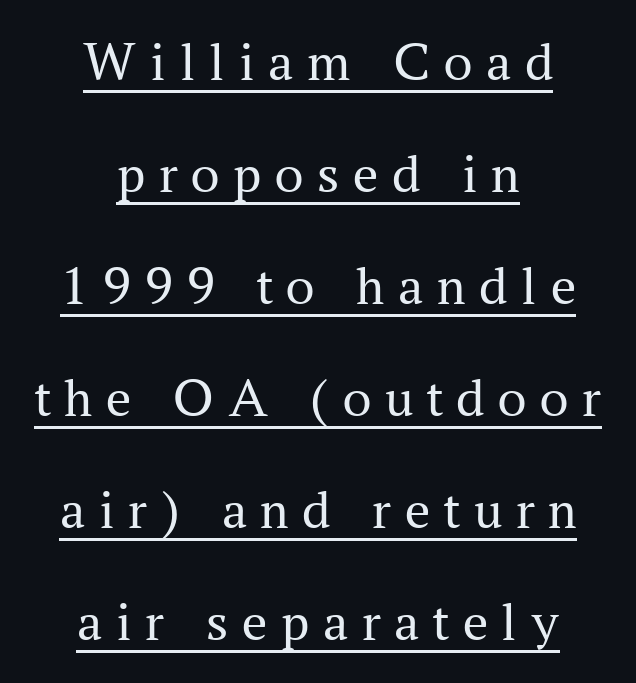
The image shows 56 px regular-weight serif type, upright; set centered, loose line spacing (2.0x), unusually wide letter spacing (+0.25 em), underlined; medium stroke contrast and a medium x-height.
